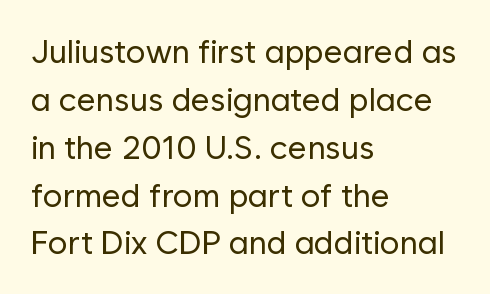
The image shows 33 px regular-weight sans-serif type, upright; set left-aligned, normal line spacing (1.45x), normal letter spacing, not underlined; low stroke contrast and a medium x-height.
